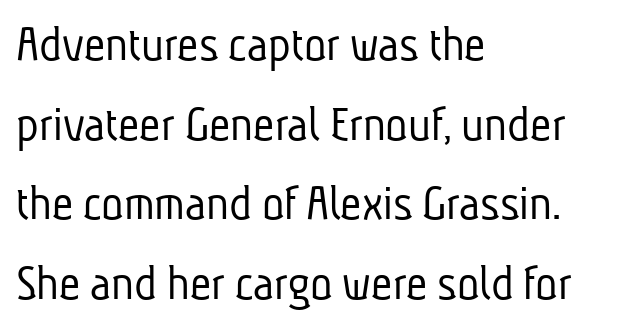
{"serif": "no", "bold": "no", "weight": "light", "width": "condensed", "stroke_contrast": "low", "x_height": "medium", "monospaced": "no", "underline": "no", "align": "left", "line_spacing": "normal", "line_spacing_ratio": 1.53, "letter_spacing": "normal", "letter_spacing_em": 0.0, "glyph_px": 52}
